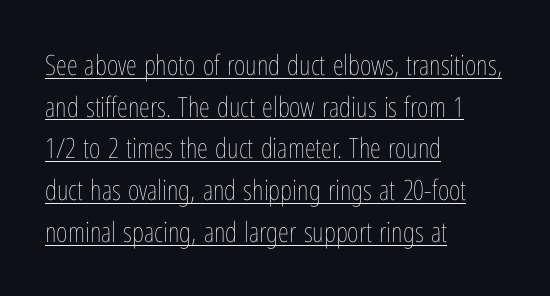
{"italic": "no", "bold": "no", "weight": "thin", "width": "condensed", "stroke_contrast": "low", "x_height": "medium", "monospaced": "no", "underline": "yes", "align": "left", "line_spacing": "normal", "line_spacing_ratio": 1.49, "letter_spacing": "normal", "letter_spacing_em": 0.0, "glyph_px": 28}
